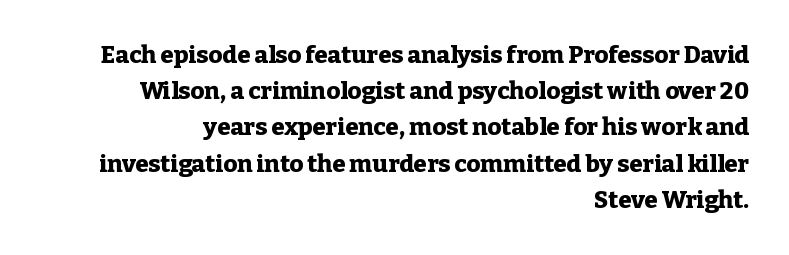
Q: Is the text bold? A: Yes.
Q: Is the text italic (slanted)? A: No, it is upright.
Q: Is the text underlined? A: No.
Q: How is the paragraph aligned? A: Right-aligned.
Q: Is the spacing between letters normal or unusually wide? A: Normal.
Q: Is the spacing between lines tight, normal or loose? A: Normal.
